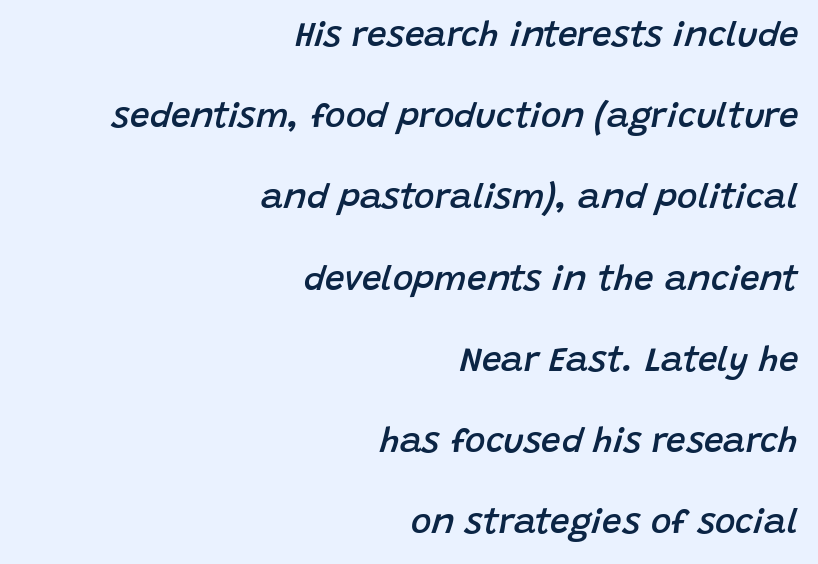
Q: Is the text bold? A: Semi-bold.
Q: Is the text italic (slanted)? A: Yes, it leans right by about 15 degrees.
Q: Is the text underlined? A: No.
Q: How is the paragraph aligned? A: Right-aligned.
Q: Is the spacing between letters normal or unusually wide? A: Normal.
Q: Is the spacing between lines tight, normal or loose? A: Loose.
Q: Width (condensed, normal, or wide)? A: Normal.
Q: Stroke contrast? A: Low.
Q: x-height? A: Large.
Q: Monospaced? A: No.
